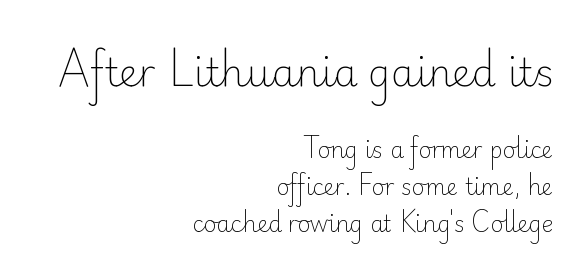
{"serif": "no", "italic": "no", "bold": "no", "weight": "light", "width": "normal", "stroke_contrast": "low", "x_height": "small", "monospaced": "no", "underline": "no", "align": "right", "line_spacing": "normal", "line_spacing_ratio": 1.69, "letter_spacing": "normal", "letter_spacing_em": 0.0, "larger_block": "first", "size_ratio": 1.73, "glyph_px": 38}
